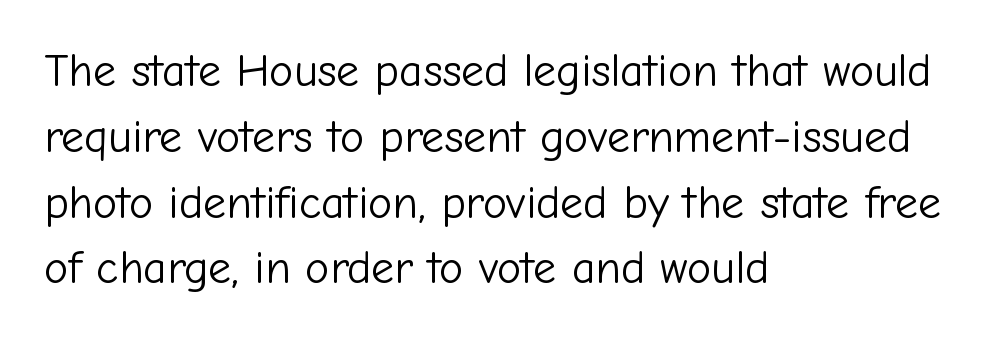
Q: Is the text bold? A: No.
Q: Is the text italic (slanted)? A: No, it is upright.
Q: Is the typeface a serif or a sans-serif typeface? A: Sans-serif.
Q: Is the text underlined? A: No.
Q: How is the paragraph aligned? A: Left-aligned.
Q: Is the spacing between letters normal or unusually wide? A: Normal.
Q: Is the spacing between lines tight, normal or loose? A: Normal.
Q: Width (condensed, normal, or wide)? A: Normal.
Q: Stroke contrast? A: Low.
Q: x-height? A: Medium.
Q: Monospaced? A: No.
